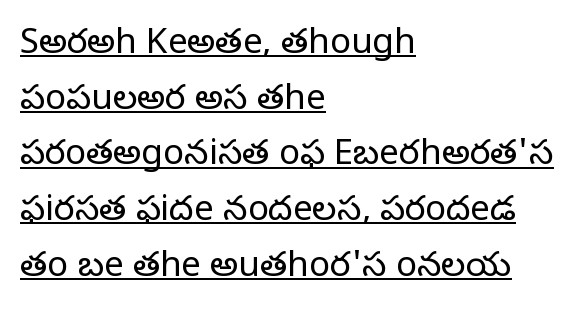
{"serif": "yes", "italic": "no", "bold": "no", "weight": "regular", "width": "normal", "stroke_contrast": "low", "x_height": "large", "monospaced": "no", "underline": "yes", "align": "left", "line_spacing": "normal", "line_spacing_ratio": 1.59, "letter_spacing": "normal", "letter_spacing_em": 0.0, "glyph_px": 35}
